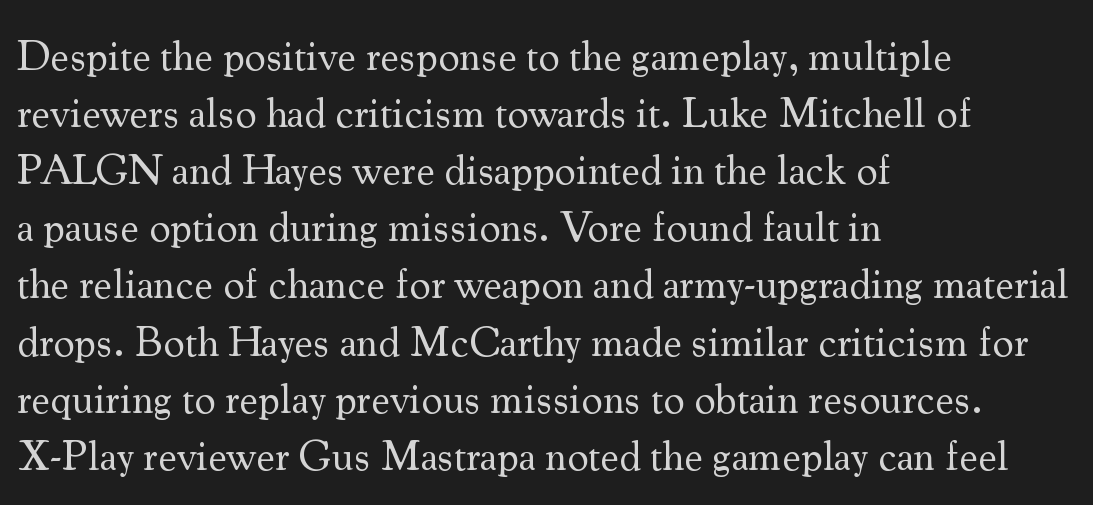
Q: Is the text bold? A: No.
Q: Is the text italic (slanted)? A: No, it is upright.
Q: Is the typeface a serif or a sans-serif typeface? A: Serif.
Q: Is the text underlined? A: No.
Q: How is the paragraph aligned? A: Left-aligned.
Q: Is the spacing between letters normal or unusually wide? A: Normal.
Q: Is the spacing between lines tight, normal or loose? A: Normal.
Q: Width (condensed, normal, or wide)? A: Normal.
Q: Stroke contrast? A: Medium.
Q: x-height? A: Small.
Q: Monospaced? A: No.
